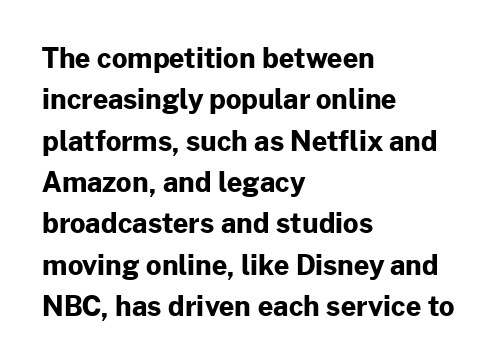
The image shows 27 px bold type, upright; set left-aligned, normal line spacing (1.53x), normal letter spacing, not underlined.
